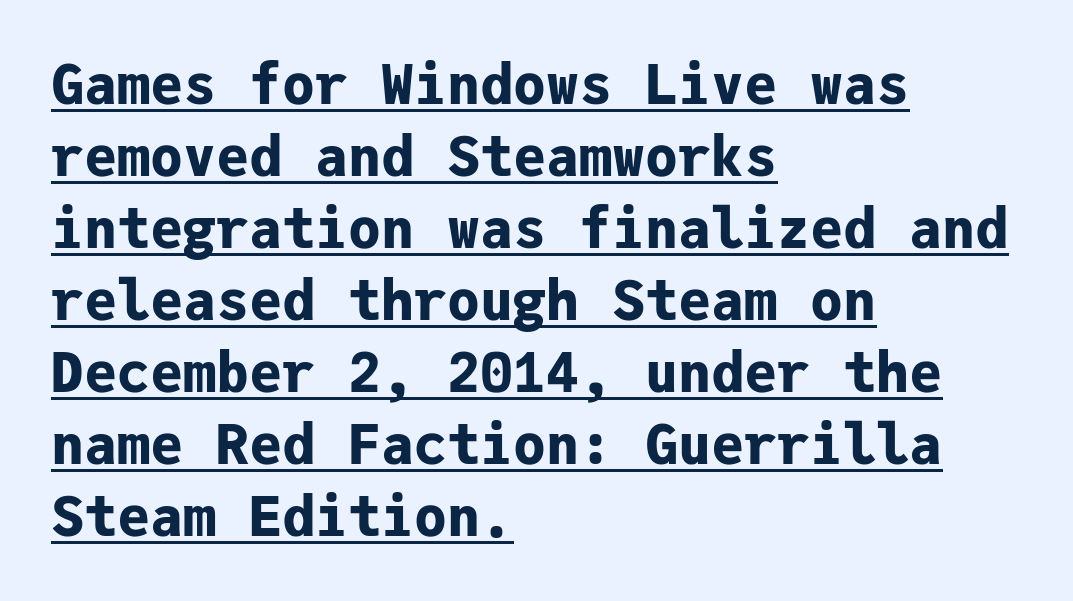
The image shows 55 px bold sans-serif type, upright, monospaced; set left-aligned, normal line spacing (1.31x), normal letter spacing, underlined; low stroke contrast and a medium x-height.
